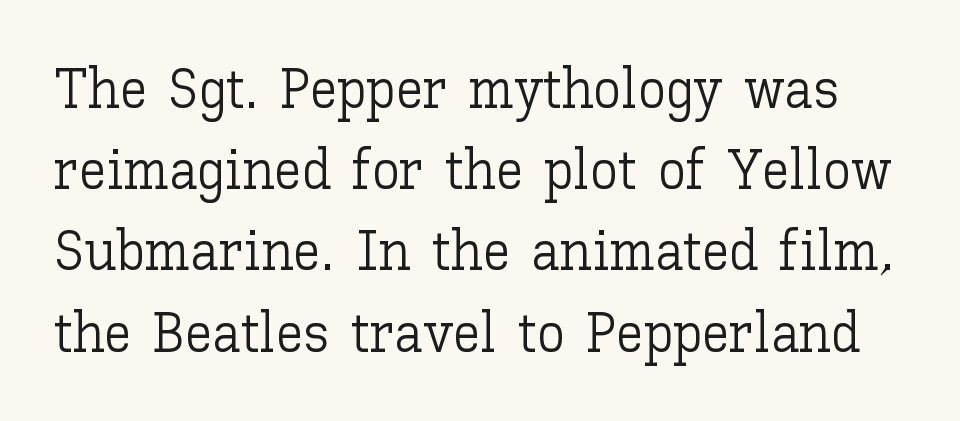
{"italic": "no", "bold": "no", "weight": "light", "width": "normal", "stroke_contrast": "low", "x_height": "medium", "monospaced": "no", "underline": "no", "line_spacing": "normal", "line_spacing_ratio": 1.45, "letter_spacing": "normal", "letter_spacing_em": 0.0, "glyph_px": 56}
